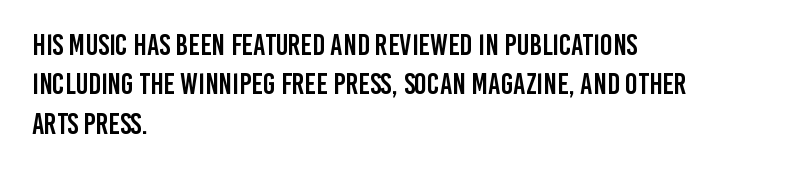
Q: Is the text italic (slanted)? A: No, it is upright.
Q: Is the typeface a serif or a sans-serif typeface? A: Sans-serif.
Q: Is the text underlined? A: No.
Q: How is the paragraph aligned? A: Left-aligned.
Q: Is the spacing between letters normal or unusually wide? A: Normal.
Q: Is the spacing between lines tight, normal or loose? A: Normal.
Q: Width (condensed, normal, or wide)? A: Condensed.
Q: Stroke contrast? A: Low.
Q: x-height? A: Large.
Q: Monospaced? A: No.
